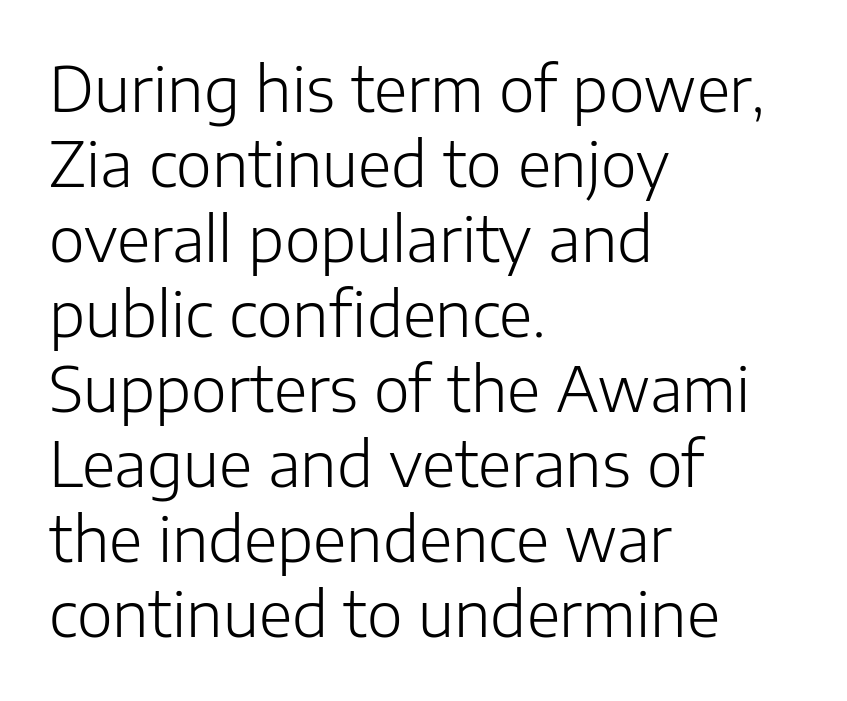
Q: Is the text bold? A: No.
Q: Is the text italic (slanted)? A: No, it is upright.
Q: Is the typeface a serif or a sans-serif typeface? A: Sans-serif.
Q: Is the text underlined? A: No.
Q: How is the paragraph aligned? A: Left-aligned.
Q: Is the spacing between letters normal or unusually wide? A: Normal.
Q: Width (condensed, normal, or wide)? A: Normal.
Q: Stroke contrast? A: Low.
Q: x-height? A: Medium.
Q: Monospaced? A: No.
